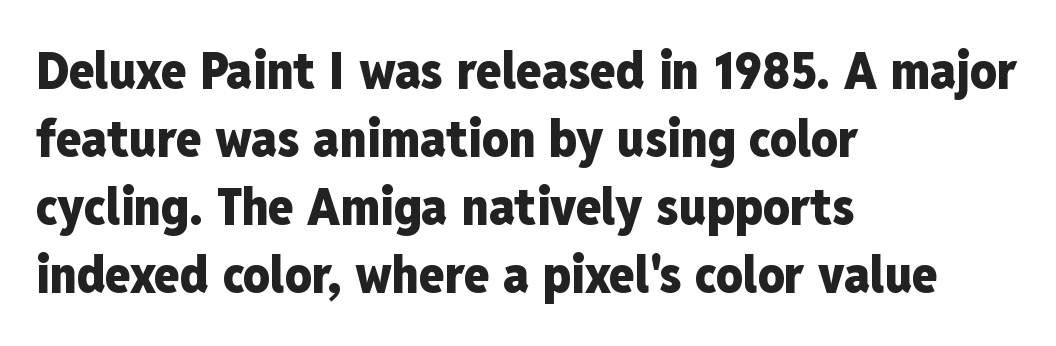
Q: Is the text bold? A: Yes.
Q: Is the text italic (slanted)? A: No, it is upright.
Q: Is the typeface a serif or a sans-serif typeface? A: Sans-serif.
Q: Is the text underlined? A: No.
Q: How is the paragraph aligned? A: Left-aligned.
Q: Is the spacing between letters normal or unusually wide? A: Normal.
Q: Is the spacing between lines tight, normal or loose? A: Normal.
Q: Width (condensed, normal, or wide)? A: Condensed.
Q: Stroke contrast? A: Low.
Q: x-height? A: Medium.
Q: Monospaced? A: No.
